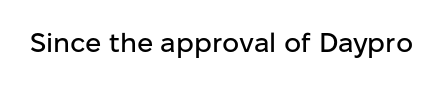
This rendering leaves character spacing at its baseline value. Has an underline been added? It has not. No italicization has been applied; the sample stays upright.
